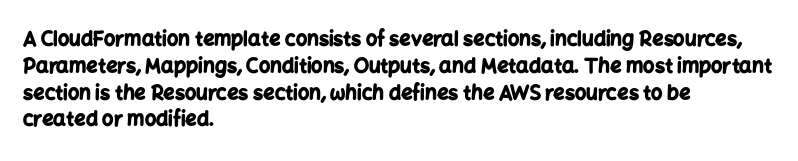
The image shows 20 px bold type, upright; set left-aligned, normal line spacing (1.34x), normal letter spacing, not underlined.
